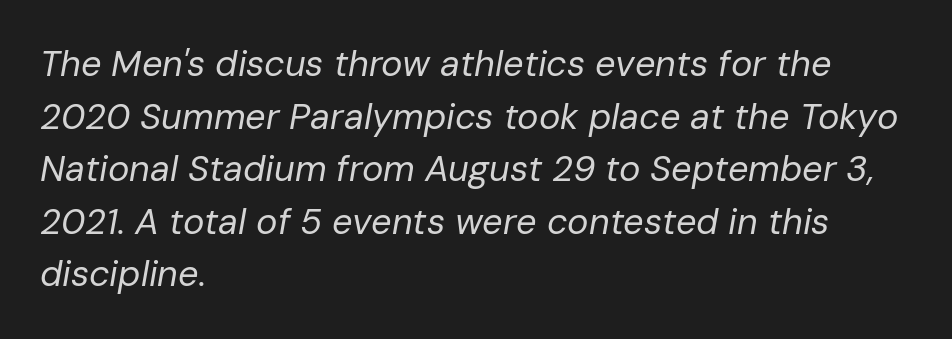
Q: Is the text bold? A: No.
Q: Is the text italic (slanted)? A: Yes, it leans right by about 10 degrees.
Q: Is the text underlined? A: No.
Q: How is the paragraph aligned? A: Left-aligned.
Q: Is the spacing between letters normal or unusually wide? A: Normal.
Q: Is the spacing between lines tight, normal or loose? A: Normal.
Q: Width (condensed, normal, or wide)? A: Normal.
Q: Stroke contrast? A: Low.
Q: x-height? A: Medium.
Q: Monospaced? A: No.
